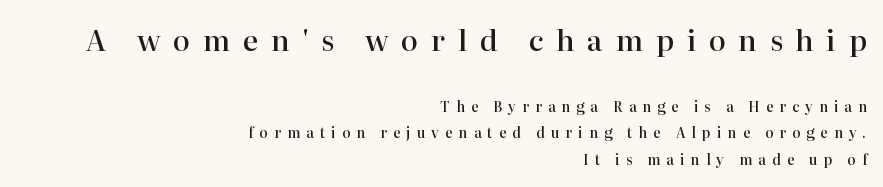
{"serif": "yes", "italic": "no", "bold": "semi", "weight": "semibold", "width": "normal", "stroke_contrast": "high", "x_height": "medium", "monospaced": "no", "underline": "no", "align": "right", "line_spacing": "loose", "line_spacing_ratio": 1.91, "letter_spacing": "wide", "letter_spacing_em": 0.43, "larger_block": "first", "size_ratio": 2.07, "glyph_px": 29}
